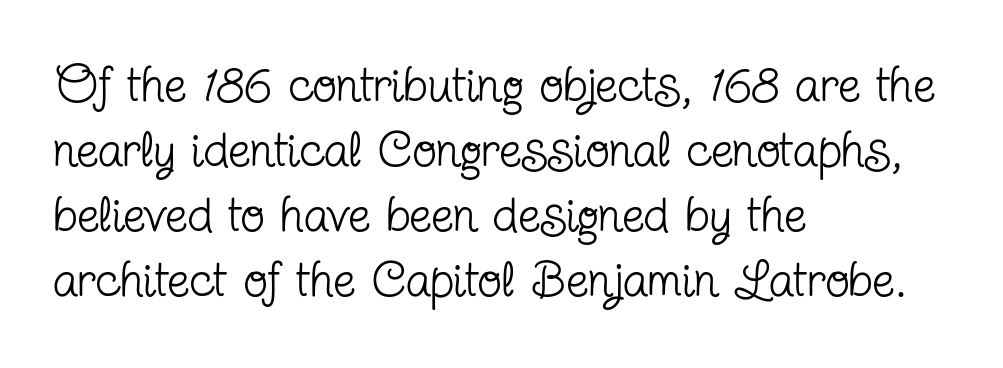
The space directly below the letters is spotless. Upright lettering throughout. Proportional: the letters do not fall into vertical columns. The font is comparable to plain body text, perhaps lighter. Inter-character spacing is left at the font's built-in metrics. In terms of leading, this rendering sits right in the middle.
